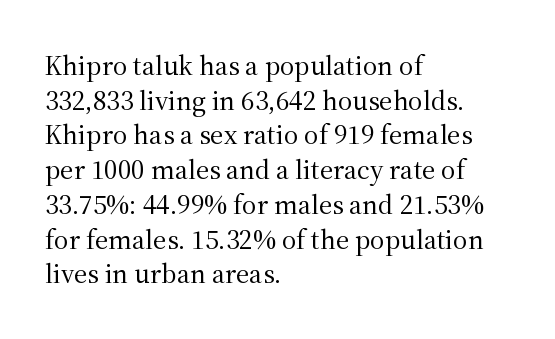
Q: Is the text bold? A: No.
Q: Is the text italic (slanted)? A: No, it is upright.
Q: Is the typeface a serif or a sans-serif typeface? A: Serif.
Q: Is the text underlined? A: No.
Q: How is the paragraph aligned? A: Left-aligned.
Q: Is the spacing between letters normal or unusually wide? A: Normal.
Q: Width (condensed, normal, or wide)? A: Normal.
Q: Stroke contrast? A: Medium.
Q: x-height? A: Medium.
Q: Monospaced? A: No.
